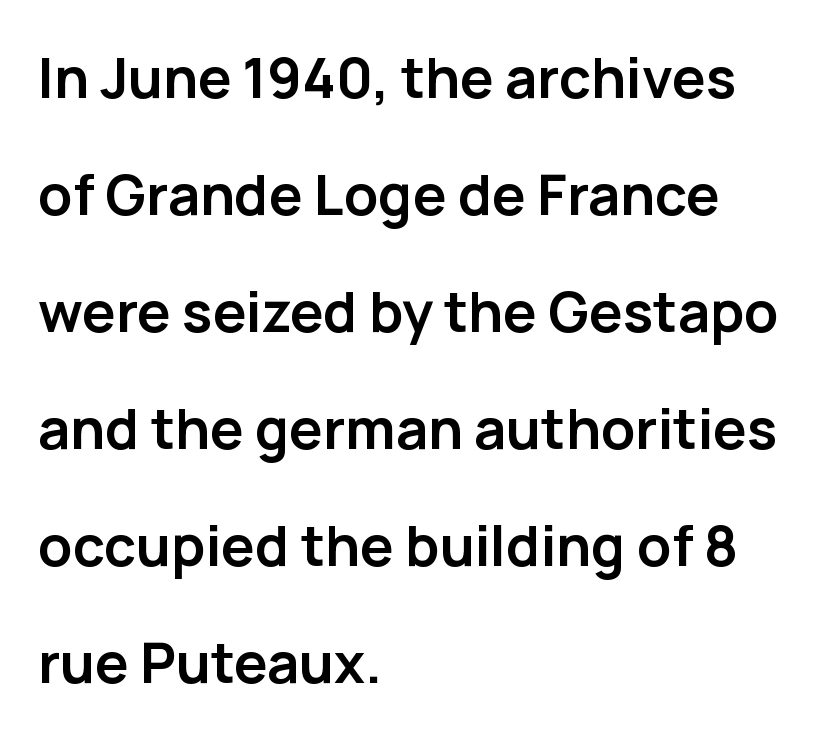
{"serif": "no", "italic": "no", "bold": "yes", "weight": "semibold", "width": "normal", "stroke_contrast": "low", "x_height": "medium", "monospaced": "no", "underline": "no", "align": "left", "line_spacing": "loose", "line_spacing_ratio": 2.09, "letter_spacing": "normal", "letter_spacing_em": 0.0, "glyph_px": 56}
